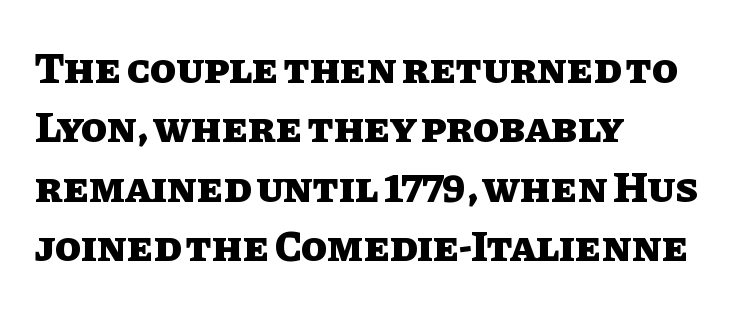
Q: Is the text bold? A: Yes.
Q: Is the text italic (slanted)? A: No, it is upright.
Q: Is the text underlined? A: No.
Q: How is the paragraph aligned? A: Left-aligned.
Q: Is the spacing between letters normal or unusually wide? A: Normal.
Q: Is the spacing between lines tight, normal or loose? A: Normal.
Q: Width (condensed, normal, or wide)? A: Normal.
Q: Stroke contrast? A: Low.
Q: x-height? A: Large.
Q: Monospaced? A: No.
